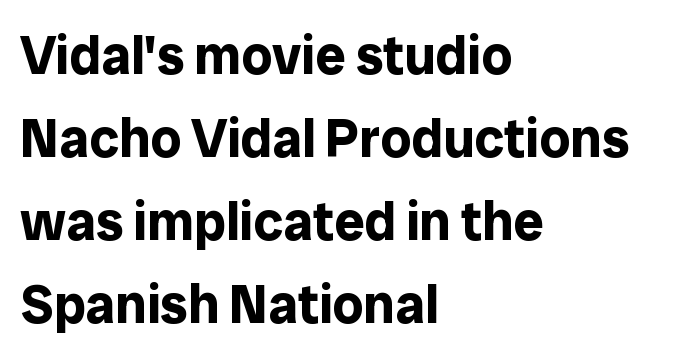
Q: Is the text bold? A: Yes.
Q: Is the text italic (slanted)? A: No, it is upright.
Q: Is the typeface a serif or a sans-serif typeface? A: Sans-serif.
Q: Is the text underlined? A: No.
Q: How is the paragraph aligned? A: Left-aligned.
Q: Is the spacing between letters normal or unusually wide? A: Normal.
Q: Is the spacing between lines tight, normal or loose? A: Normal.
Q: Width (condensed, normal, or wide)? A: Normal.
Q: Stroke contrast? A: Low.
Q: x-height? A: Medium.
Q: Monospaced? A: No.
